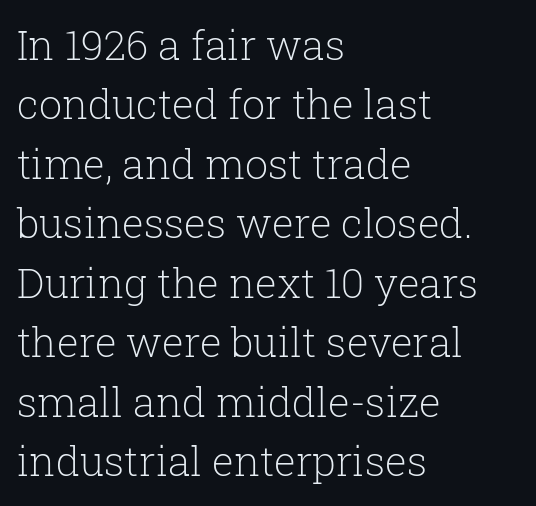
{"serif": "yes", "italic": "no", "bold": "no", "weight": "light", "width": "normal", "stroke_contrast": "low", "x_height": "medium", "monospaced": "no", "underline": "no", "align": "left", "line_spacing": "normal", "line_spacing_ratio": 1.45, "letter_spacing": "normal", "letter_spacing_em": 0.0, "glyph_px": 41}
